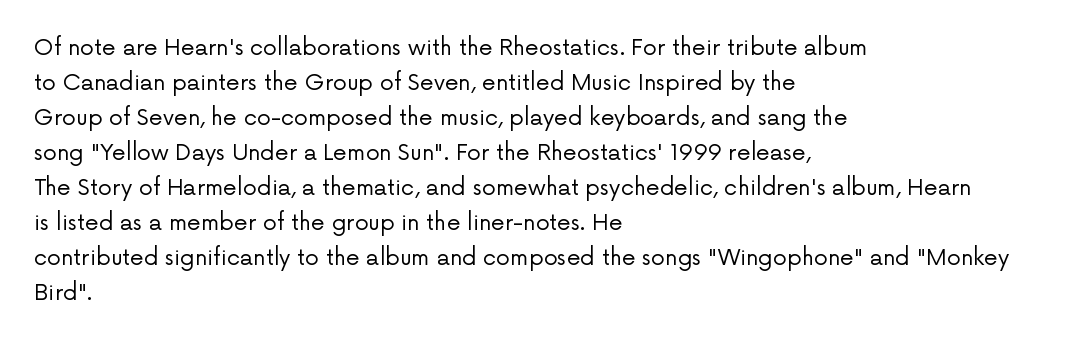
Every stem runs plumb, perpendicular to the baseline. Ink coverage per letter is moderate at most. Does extra space separate the letters? No, they use regular spacing. Line starts are locked; line ends wander. If you measured baseline to baseline, you'd find a middling distance.
